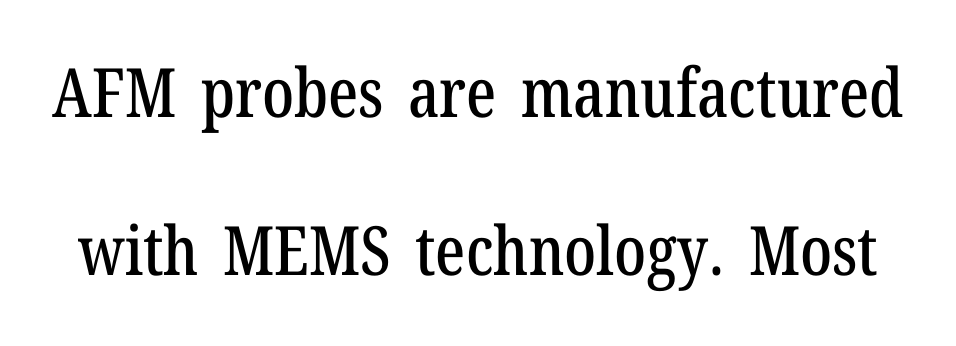
The words here are not underlined. Words appear dense and cohesive because spacing is normal. This sample has the flowing, uneven cadence of proportional lettering. Check where the strokes stop: tiny serifs finish them off. The rendering uses a large line-height, opening up the rows.
